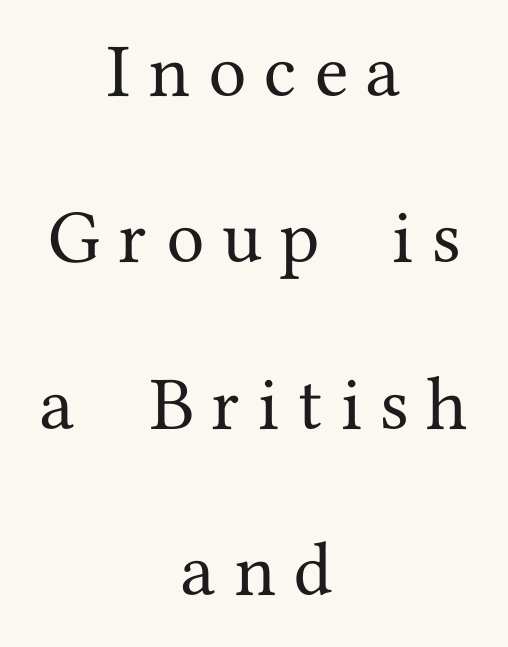
The image shows 76 px serif type, upright; set centered, loose line spacing (2.19x), unusually wide letter spacing (+0.24 em), not underlined; medium stroke contrast and a medium x-height.
